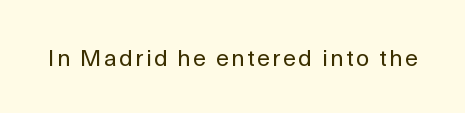
The image shows 23 px text type, upright; set not underlined.
